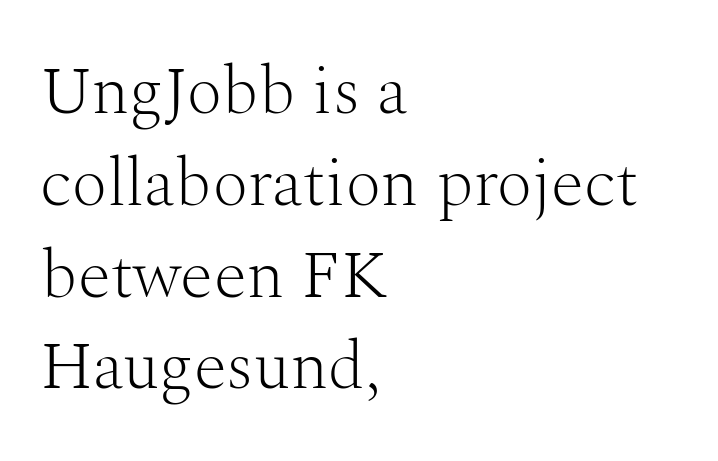
The image shows 68 px light serif type, upright; set left-aligned, normal line spacing (1.35x), normal letter spacing, not underlined; medium stroke contrast and a medium x-height.
